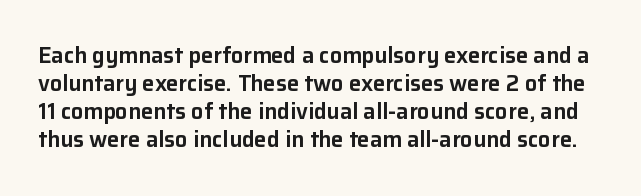
Nothing unusual about the tracking: characters are spaced as the font intends. Notice how descenders clear the ascenders below comfortably — that's standard leading. A roman cut, with each character standing at attention. Bare-footed words on every line.
